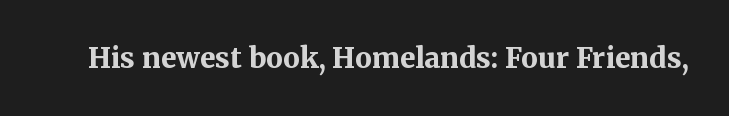
The font family rendered here belongs to the serif group. The rendering uses a bold face; every stroke is thick and dark. Designer's note — italics off, roman on. Letters rest on an invisible, unmarked baseline.
